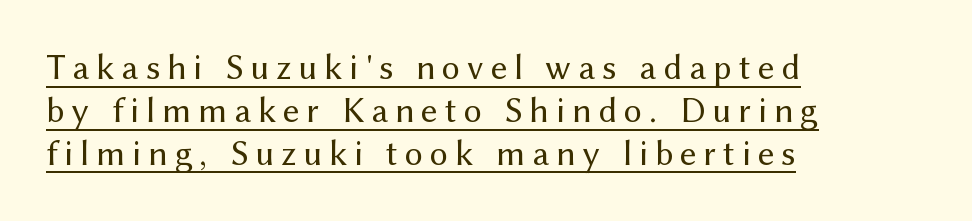
The image shows 36 px regular-weight sans-serif type, upright; set left-aligned, line spacing 1.19x, underlined; medium stroke contrast and a medium x-height.
